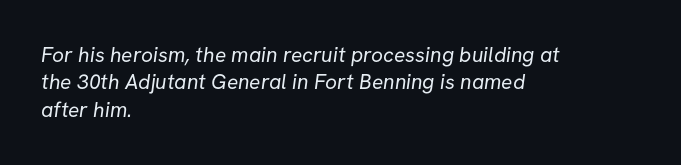
The image shows 21 px text type; set left-aligned, normal line spacing (1.3x), normal letter spacing, not underlined.
